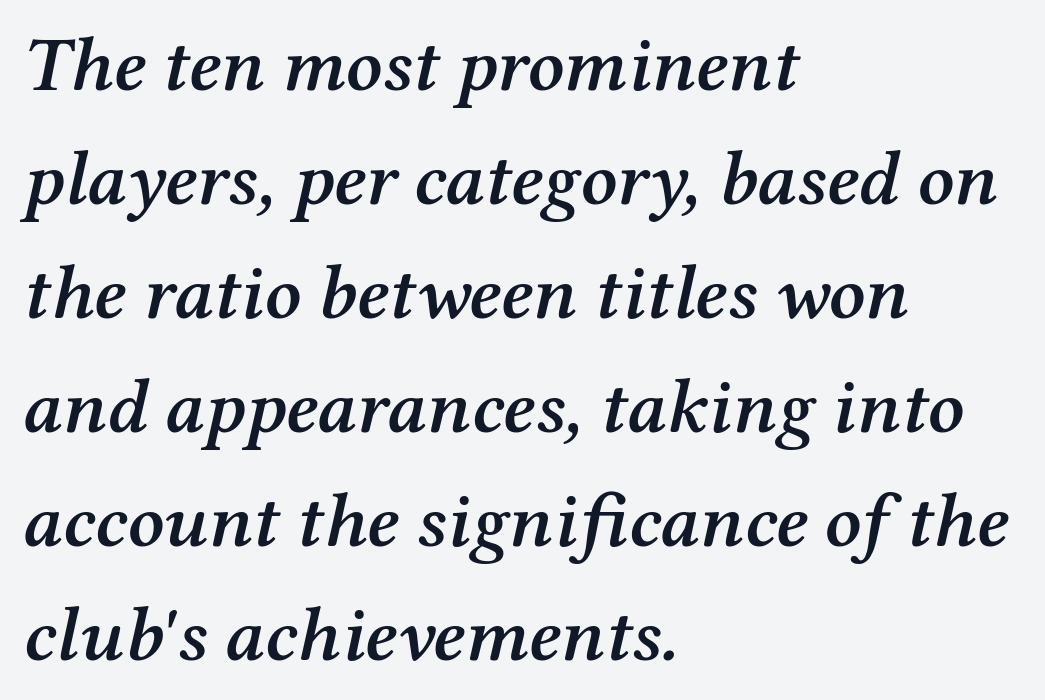
Tall strokes in this sample are angled rather than plumb. Words appear dense and cohesive because spacing is normal. Descenders are the only things crossing below the line. Semibold letterforms, between regular and bold. In CSS terms this would be text-align: left. Varying glyph widths throughout — classic text-font behaviour.
